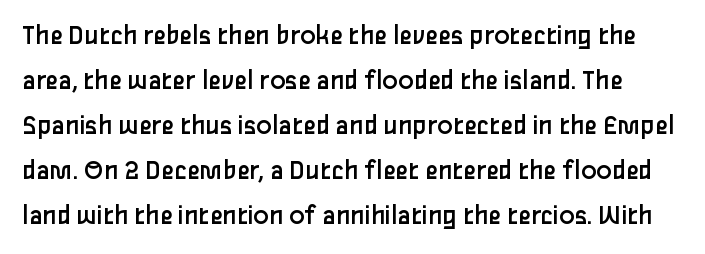
Letterform terminals end flat and unadorned throughout the passage. Caption: face not bold, strokes unweighted. Each new line begins a customary step beneath the previous one. Every stem runs plumb, perpendicular to the baseline.
